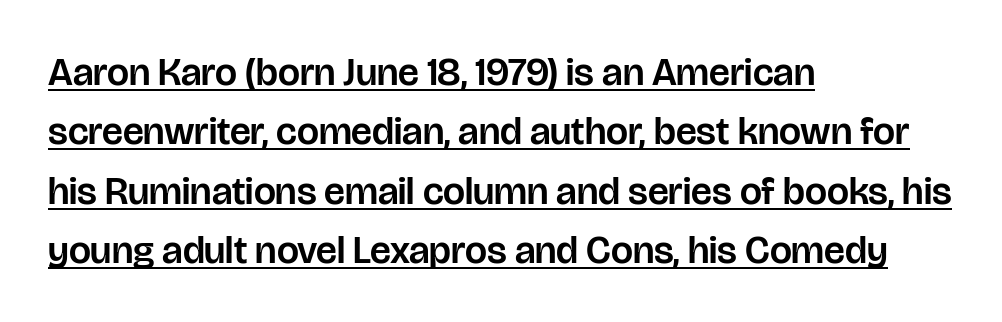
{"serif": "no", "italic": "no", "width": "normal", "stroke_contrast": "low", "x_height": "large", "monospaced": "no", "underline": "yes", "align": "left", "line_spacing": "normal", "line_spacing_ratio": 1.52, "letter_spacing": "normal", "letter_spacing_em": 0.0, "glyph_px": 39}
